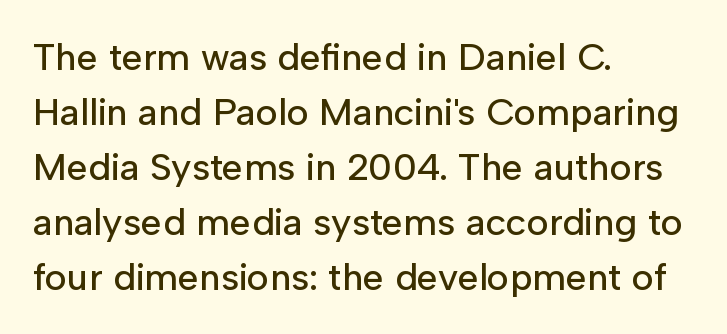
Q: Is the text italic (slanted)? A: No, it is upright.
Q: Is the typeface a serif or a sans-serif typeface? A: Sans-serif.
Q: Is the text underlined? A: No.
Q: How is the paragraph aligned? A: Left-aligned.
Q: Is the spacing between letters normal or unusually wide? A: Normal.
Q: Is the spacing between lines tight, normal or loose? A: Normal.
Q: Width (condensed, normal, or wide)? A: Normal.
Q: Stroke contrast? A: Low.
Q: x-height? A: Medium.
Q: Monospaced? A: No.
